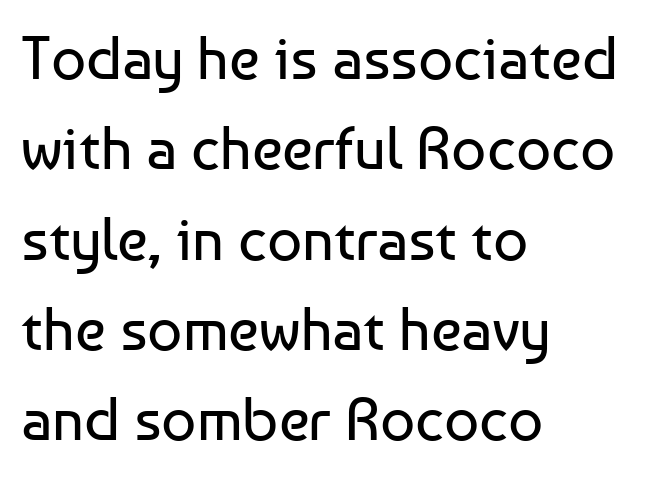
The ragged edge is on the right, which tells us the setting is flush left. The passage shown is typeset with a sans-serif family. Proportional: the letters do not fall into vertical columns. Here the glyphs are tracked normally, forming tight word shapes. The face looks like a standard text weight, possibly lighter. Italic: no, the glyphs are upright roman.
